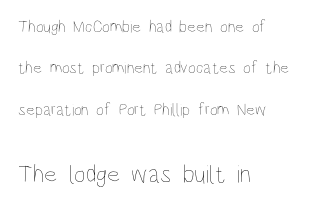
Q: Is the text bold? A: No.
Q: Is the text italic (slanted)? A: No, it is upright.
Q: Is the text underlined? A: No.
Q: How is the paragraph aligned? A: Left-aligned.
Q: Is the spacing between letters normal or unusually wide? A: Normal.
Q: Is the spacing between lines tight, normal or loose? A: Loose.
Q: Which block of text is set in a larger size, the first (top) or the second (bottom)? A: The second (bottom) one.
